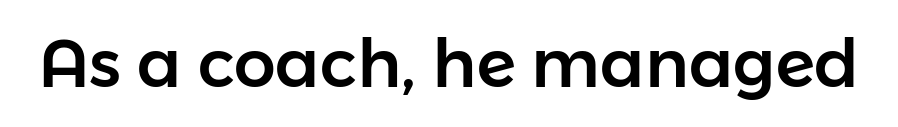
Q: Is the text italic (slanted)? A: No, it is upright.
Q: Is the typeface a serif or a sans-serif typeface? A: Sans-serif.
Q: Is the text underlined? A: No.
Q: Is the spacing between letters normal or unusually wide? A: Normal.
Q: Width (condensed, normal, or wide)? A: Normal.
Q: Stroke contrast? A: Low.
Q: x-height? A: Medium.
Q: Monospaced? A: No.
